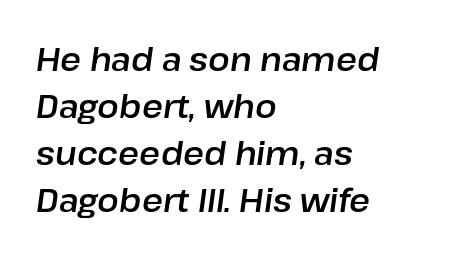
{"italic": "yes", "lean": "right", "slant_degrees": 8, "width": "normal", "stroke_contrast": "low", "x_height": "medium", "monospaced": "no", "underline": "no", "align": "left", "line_spacing": "normal", "line_spacing_ratio": 1.47, "letter_spacing": "normal", "letter_spacing_em": 0.0, "glyph_px": 32}
